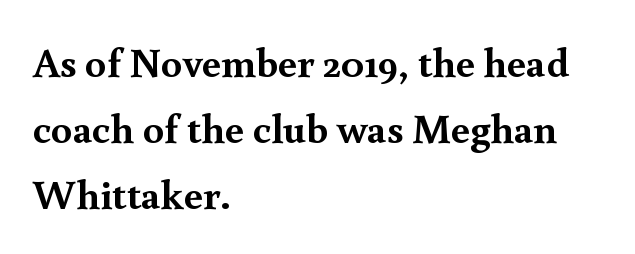
{"serif": "yes", "italic": "no", "bold": "yes", "weight": "semibold", "width": "normal", "x_height": "small", "monospaced": "no", "underline": "no", "align": "left", "line_spacing": "normal", "line_spacing_ratio": 1.57, "letter_spacing": "normal", "letter_spacing_em": 0.0, "glyph_px": 42}
